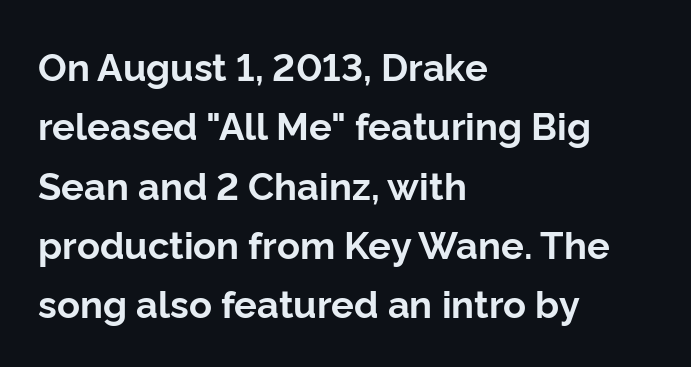
The image shows 38 px bold sans-serif type, upright; set left-aligned, normal line spacing (1.56x), normal letter spacing, not underlined; low stroke contrast and a medium x-height.
